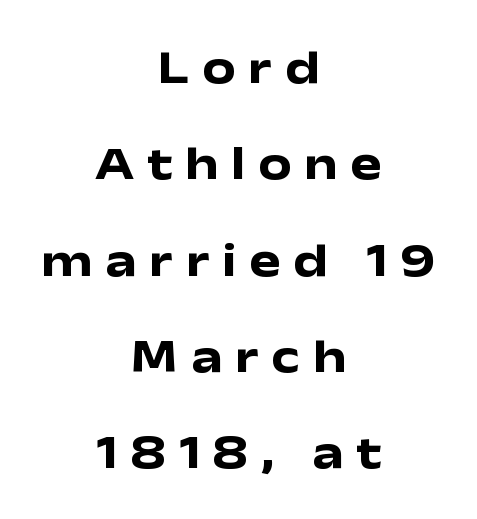
Q: Is the text bold? A: Yes.
Q: Is the text italic (slanted)? A: No, it is upright.
Q: Is the typeface a serif or a sans-serif typeface? A: Sans-serif.
Q: Is the text underlined? A: No.
Q: How is the paragraph aligned? A: Centered.
Q: Is the spacing between letters normal or unusually wide? A: Unusually wide.
Q: Is the spacing between lines tight, normal or loose? A: Loose.
Q: Width (condensed, normal, or wide)? A: Wide.
Q: Stroke contrast? A: Low.
Q: x-height? A: Medium.
Q: Monospaced? A: No.
